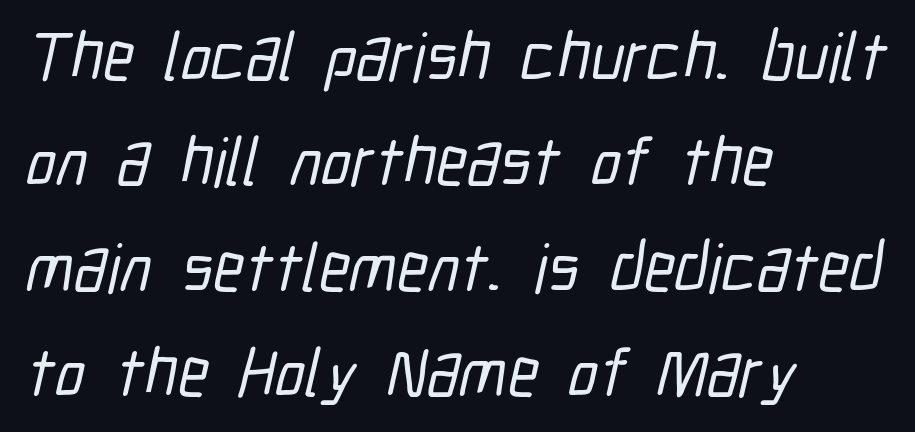
{"serif": "no", "width": "condensed", "stroke_contrast": "low", "x_height": "medium", "monospaced": "no", "underline": "no", "align": "left", "line_spacing": "normal", "line_spacing_ratio": 1.55, "letter_spacing": "normal", "letter_spacing_em": 0.0, "glyph_px": 68}
